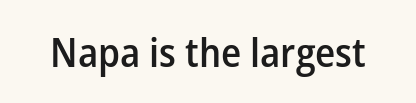
The rendering uses natural spacing where letterforms have individual widths. The area under the type is left untouched. Does the type have serifs? No, each stem ends abruptly. The specimen reads as upright at a glance. A somewhat darkened texture: the type is semibold rather than bold. You could call the tracking neutral — neither tight nor loose.
